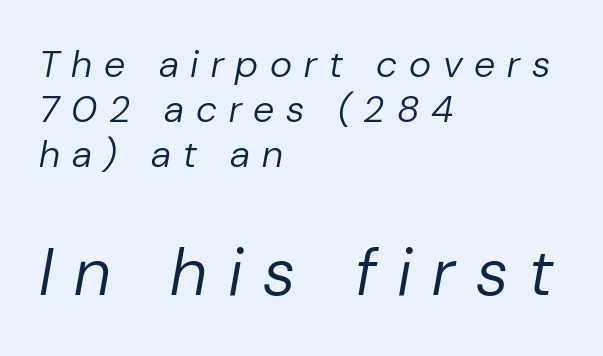
Think of a printed novel: that variable character pitch is what you see here. The characters are drawn with everyday or finer stroke widths. The lines in this sample share a left origin and differ only in where they stop. A bare baseline throughout the passage. Reading top to bottom, the characters get bigger at the block break.
